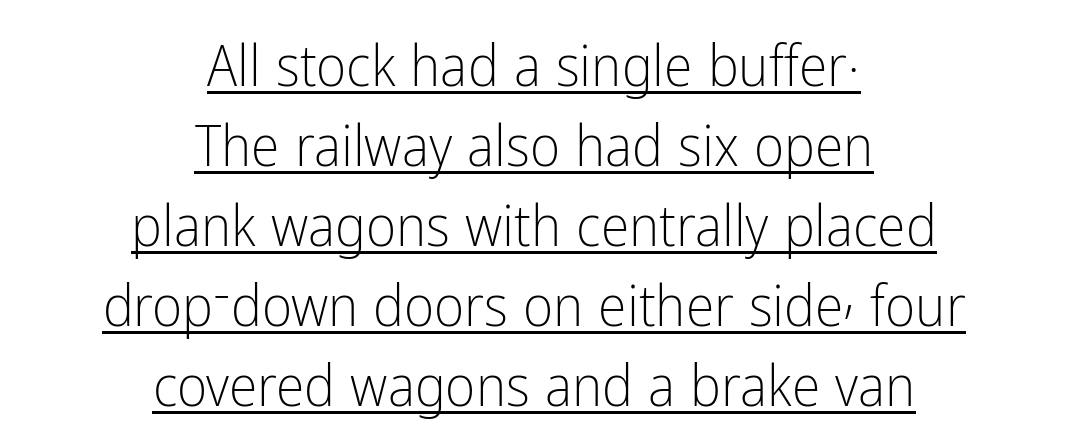
The face used here is proportionally spaced, like ordinary book or web type. This reads as an unemphasized weight, regular at the heaviest. Posture: upright roman. The rendering uses a moderate line-height, typical for paragraphs. Nope, no serifs anywhere on these letters. The lines are quadded center.
